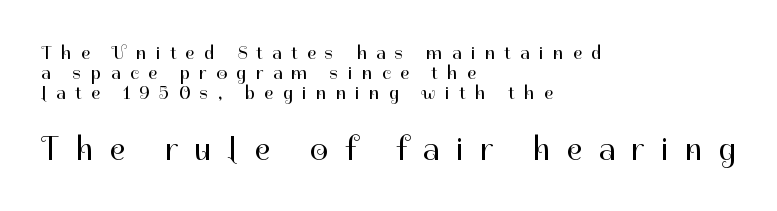
The image shows 33 px regular-weight sans-serif type, upright; set left-aligned, tight line spacing (1.06x), unusually wide letter spacing (+0.5 em), not underlined; the second (bottom) block is 1.74x larger; high stroke contrast and a medium x-height.
